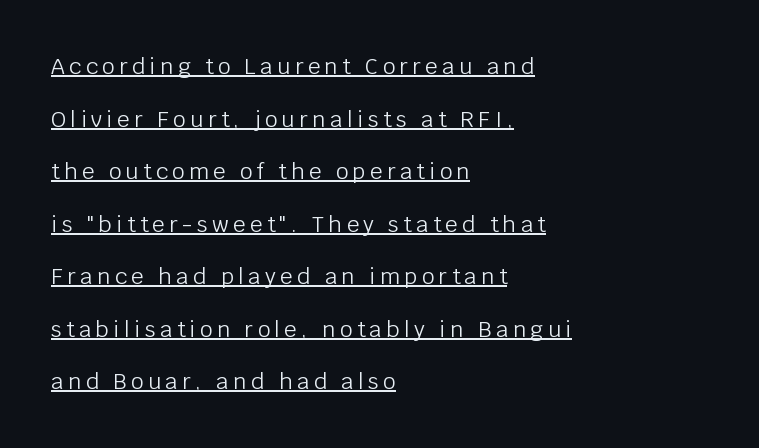
Q: Is the text bold? A: No.
Q: Is the text italic (slanted)? A: No, it is upright.
Q: Is the text underlined? A: Yes.
Q: How is the paragraph aligned? A: Left-aligned.
Q: Is the spacing between letters normal or unusually wide? A: Unusually wide.
Q: Is the spacing between lines tight, normal or loose? A: Loose.
